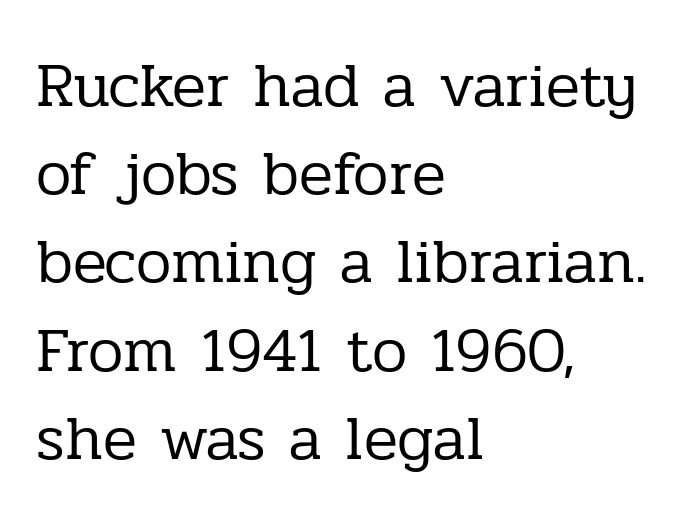
The image shows 63 px regular-weight serif type, upright; set left-aligned, normal line spacing (1.4x), normal letter spacing, not underlined; low stroke contrast and a medium x-height.
